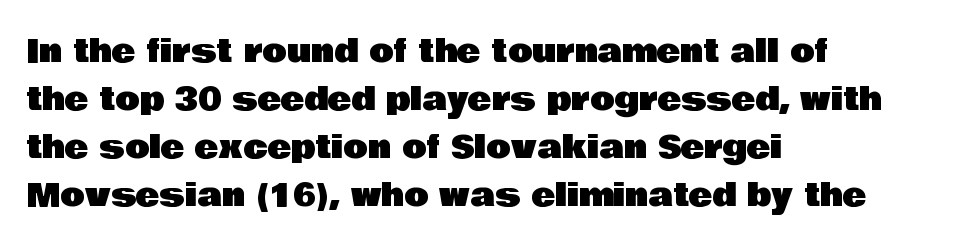
The area under the type is left untouched. Alignment: flush left. Think of a printed novel: that variable character pitch is what you see here. No extra tracking has been applied to these lines.
